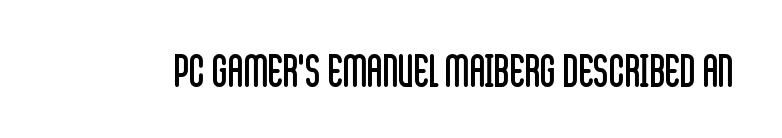
Is this a heavy cut? Hardly; it is regular or lighter. The gaps between neighbouring characters are ordinary and unremarkable. These lines are rendered in a variable-pitch font. Ascenders rise straight up at ninety degrees. I'd call this a sans setting — the letters go barefoot.
